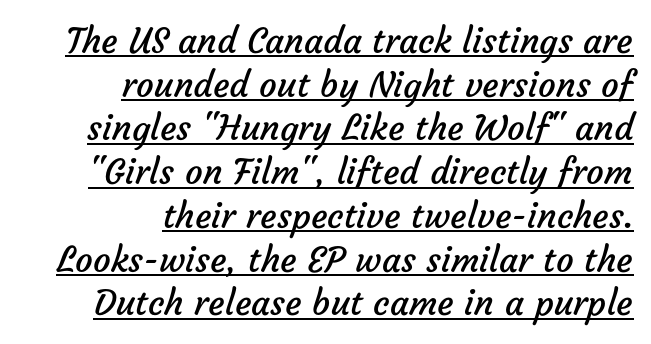
Stems and bowls with no extra thickness — not bold. Leftover space on each line is placed entirely before the opening word. Proportional: the letters do not fall into vertical columns. These lines are composed in type without serifs. The string is rendered with underlining switched on.
